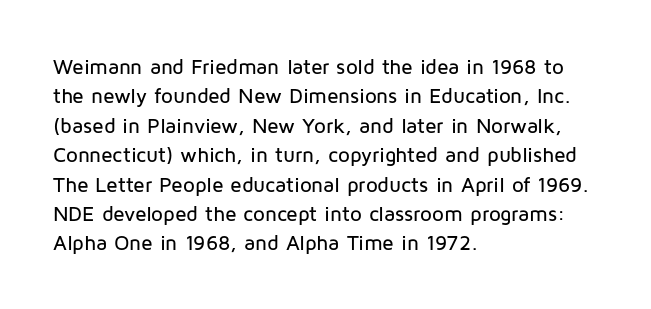
The image shows 21 px text type, upright; set left-aligned, normal line spacing (1.4x), normal letter spacing, not underlined.
